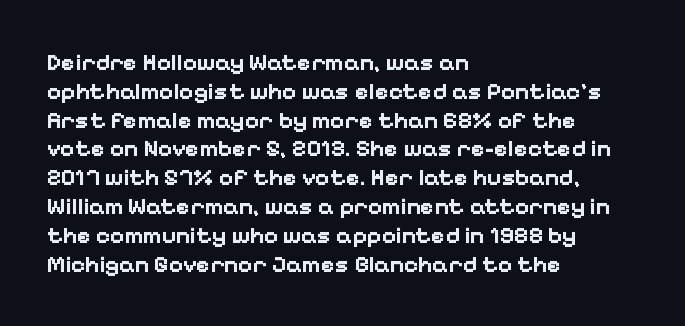
The image shows 24 px bold type, upright; set left-aligned, line spacing 1.2x, normal letter spacing, not underlined.
